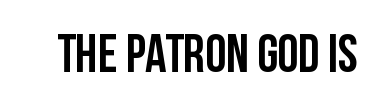
Q: Is the text italic (slanted)? A: No, it is upright.
Q: Is the typeface a serif or a sans-serif typeface? A: Sans-serif.
Q: Is the text underlined? A: No.
Q: Is the spacing between letters normal or unusually wide? A: Normal.
Q: Width (condensed, normal, or wide)? A: Condensed.
Q: Stroke contrast? A: Low.
Q: x-height? A: Large.
Q: Monospaced? A: No.
